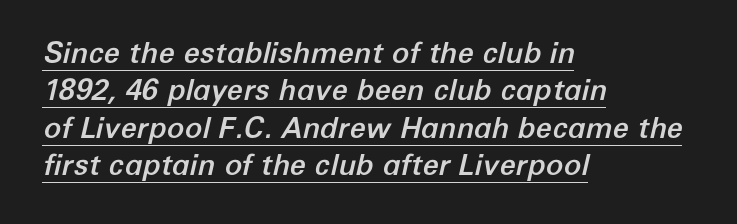
Do the characters align in a grid? No, the font is proportional. A baseline rule has been typeset under these characters. Characters follow at the spacing the type designer built in. Is the type slanted? Yes — the strokes lean at a clear angle.
